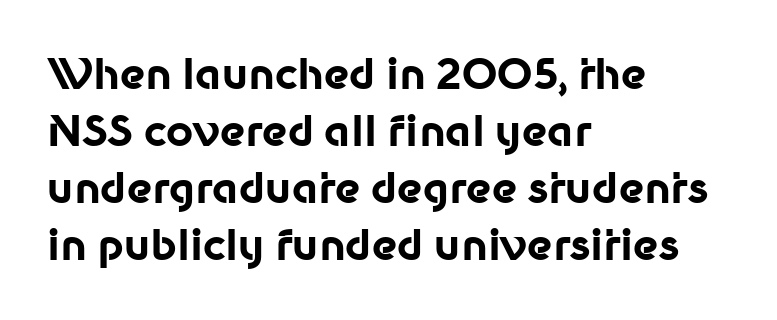
{"serif": "no", "italic": "no", "bold": "yes", "weight": "bold", "width": "normal", "stroke_contrast": "low", "x_height": "medium", "monospaced": "no", "underline": "no", "align": "left", "line_spacing": "normal", "line_spacing_ratio": 1.36, "letter_spacing": "normal", "letter_spacing_em": 0.0, "glyph_px": 42}
